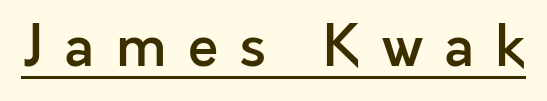
Q: Is the text bold? A: Semi-bold.
Q: Is the text italic (slanted)? A: No, it is upright.
Q: Is the typeface a serif or a sans-serif typeface? A: Sans-serif.
Q: Is the text underlined? A: Yes.
Q: Is the spacing between letters normal or unusually wide? A: Unusually wide.
Q: Width (condensed, normal, or wide)? A: Normal.
Q: x-height? A: Medium.
Q: Monospaced? A: No.
